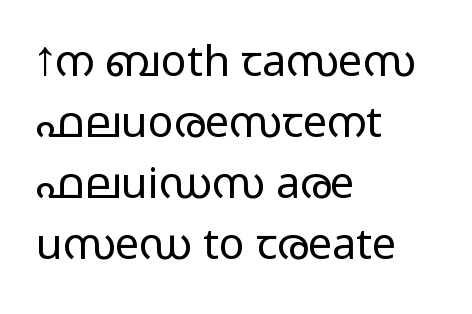
The image shows 43 px light, wide sans-serif type, upright; set left-aligned, normal line spacing (1.42x), normal letter spacing, not underlined; low stroke contrast and a medium x-height.
